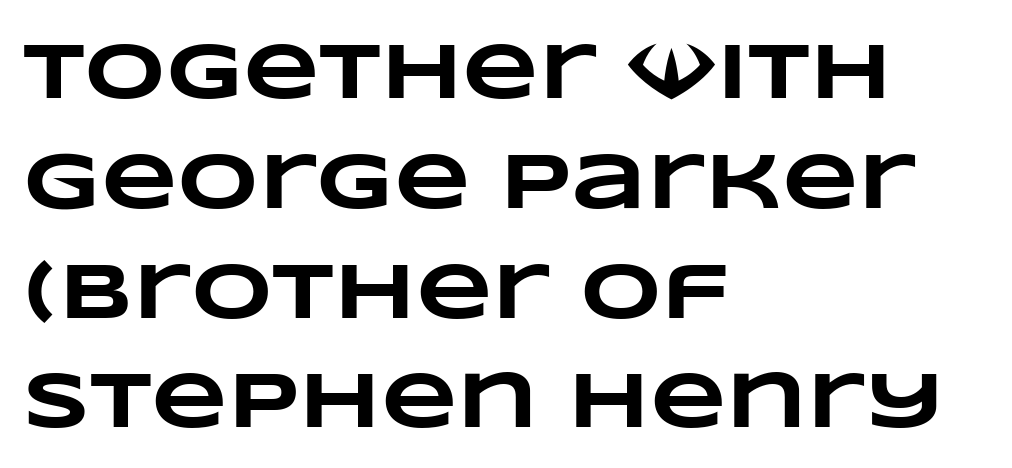
The image shows 79 px heavy, wide type; set left-aligned, normal line spacing (1.39x), normal letter spacing, not underlined; low stroke contrast and a large x-height.
